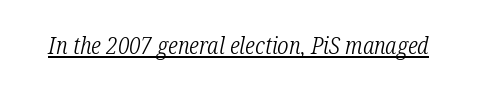
{"italic": "yes", "lean": "right", "slant_degrees": 12, "bold": "no", "underline": "yes", "letter_spacing": "normal", "letter_spacing_em": 0.0, "glyph_px": 24}
